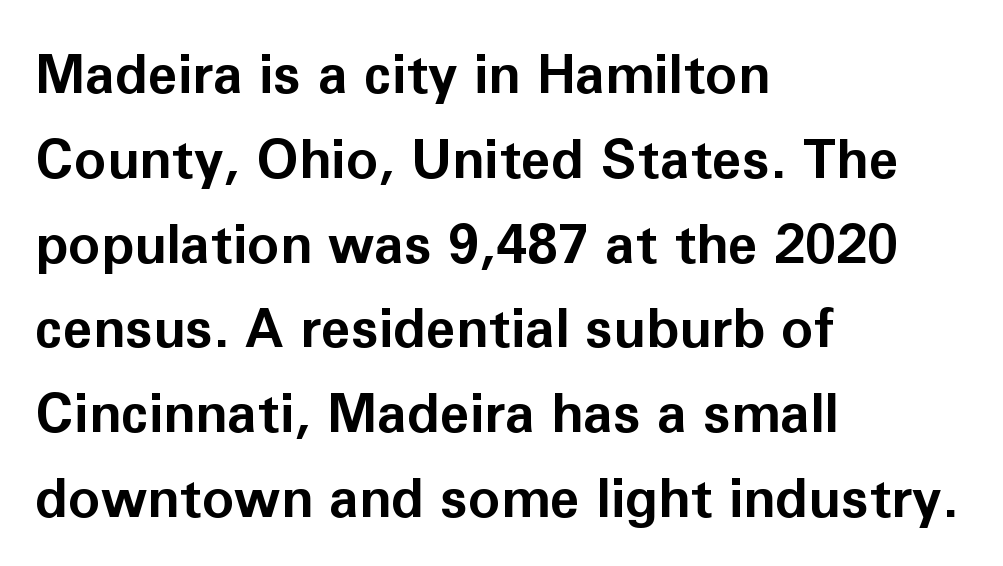
The image shows 54 px bold sans-serif type, upright; set left-aligned, normal line spacing (1.57x), normal letter spacing, not underlined; low stroke contrast and a medium x-height.
